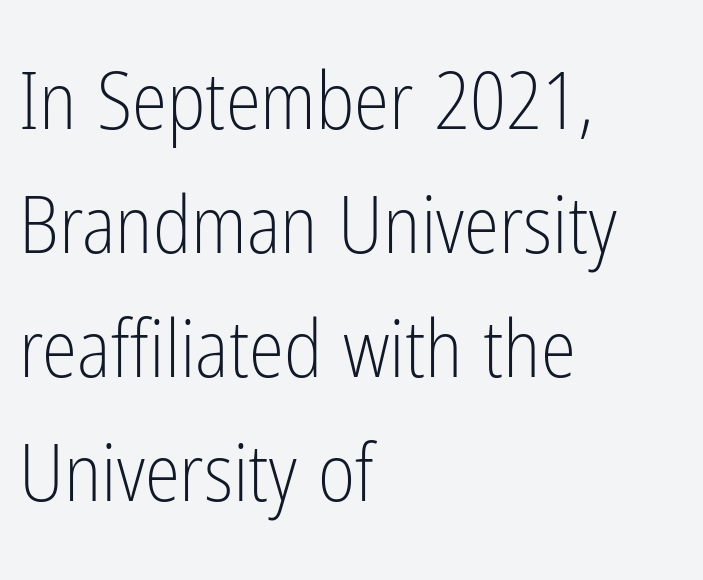
The image shows 80 px light, condensed sans-serif type, upright; set left-aligned, normal line spacing (1.55x), normal letter spacing, not underlined; low stroke contrast and a medium x-height.
